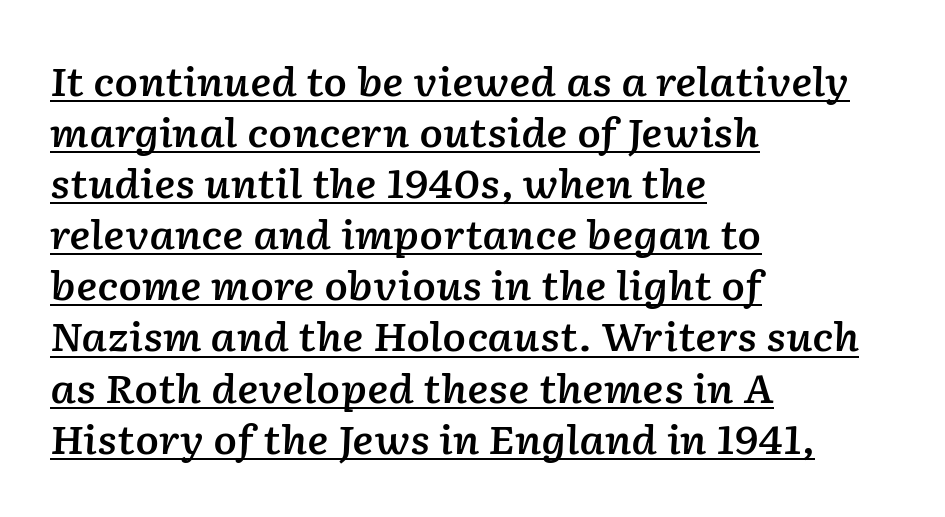
Q: Is the text bold? A: Semi-bold.
Q: Is the text italic (slanted)? A: Yes, it leans right by about 2 degrees.
Q: Is the text underlined? A: Yes.
Q: How is the paragraph aligned? A: Left-aligned.
Q: Is the spacing between letters normal or unusually wide? A: Normal.
Q: Is the spacing between lines tight, normal or loose? A: Normal.
Q: Width (condensed, normal, or wide)? A: Normal.
Q: Stroke contrast? A: Low.
Q: x-height? A: Medium.
Q: Monospaced? A: No.
